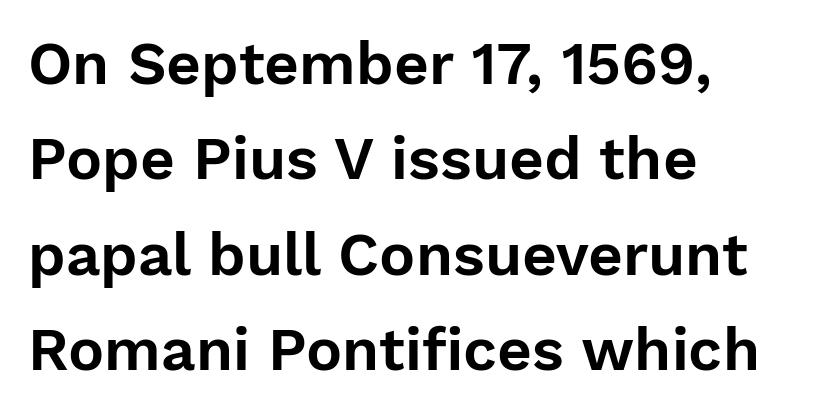
Q: Is the text italic (slanted)? A: No, it is upright.
Q: Is the typeface a serif or a sans-serif typeface? A: Sans-serif.
Q: Is the text underlined? A: No.
Q: How is the paragraph aligned? A: Left-aligned.
Q: Is the spacing between letters normal or unusually wide? A: Normal.
Q: Is the spacing between lines tight, normal or loose? A: Normal.
Q: Width (condensed, normal, or wide)? A: Normal.
Q: Stroke contrast? A: Low.
Q: x-height? A: Medium.
Q: Monospaced? A: No.
